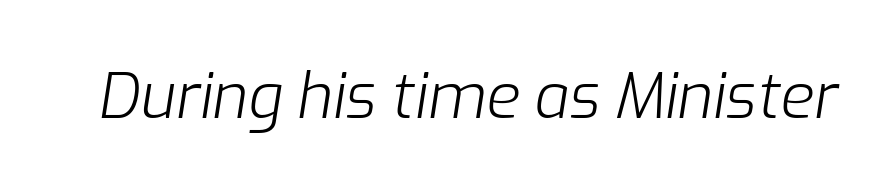
The image shows 62 px light type, italic (leaning right); set normal letter spacing, not underlined; low stroke contrast and a medium x-height.
